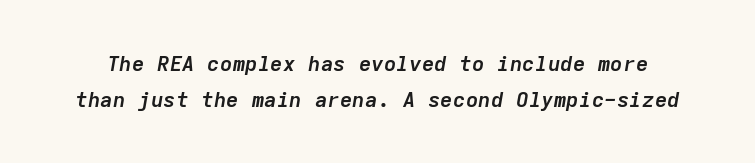
{"italic": "yes", "lean": "right", "slant_degrees": 9, "bold": "yes", "underline": "no", "line_spacing_ratio": 1.71, "letter_spacing": "normal", "letter_spacing_em": 0.0, "glyph_px": 21}
